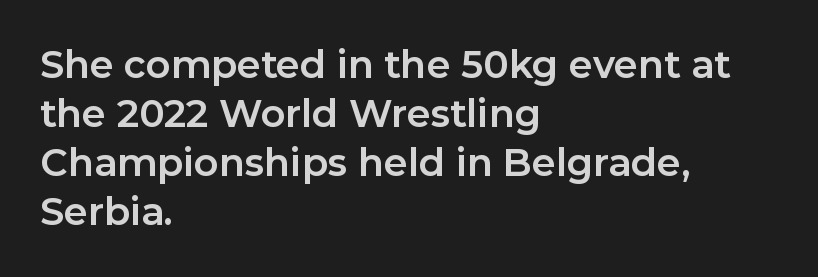
Q: Is the text bold? A: Yes.
Q: Is the text italic (slanted)? A: No, it is upright.
Q: Is the typeface a serif or a sans-serif typeface? A: Sans-serif.
Q: Is the text underlined? A: No.
Q: How is the paragraph aligned? A: Left-aligned.
Q: Is the spacing between letters normal or unusually wide? A: Normal.
Q: Is the spacing between lines tight, normal or loose? A: Normal.
Q: Width (condensed, normal, or wide)? A: Normal.
Q: Stroke contrast? A: Low.
Q: x-height? A: Medium.
Q: Monospaced? A: No.
